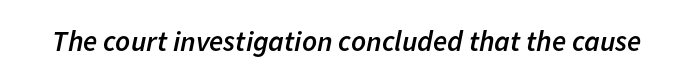
{"italic": "yes", "lean": "right", "slant_degrees": 11, "bold": "semi", "weight": "semibold", "width": "normal", "stroke_contrast": "low", "x_height": "medium", "monospaced": "no", "underline": "no", "letter_spacing": "normal", "letter_spacing_em": 0.0, "glyph_px": 29}
